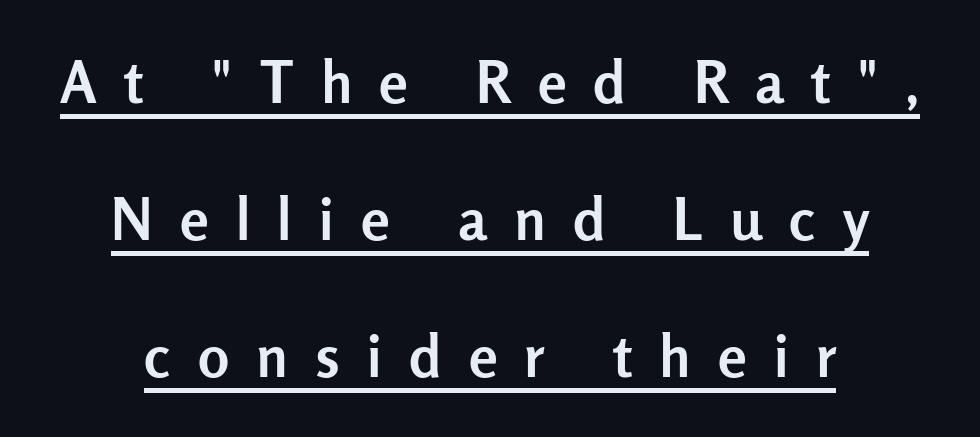
{"serif": "no", "italic": "no", "bold": "yes", "weight": "semibold", "width": "normal", "stroke_contrast": "low", "x_height": "medium", "monospaced": "no", "underline": "yes", "line_spacing": "loose", "line_spacing_ratio": 2.36, "letter_spacing": "wide", "letter_spacing_em": 0.47, "glyph_px": 58}
